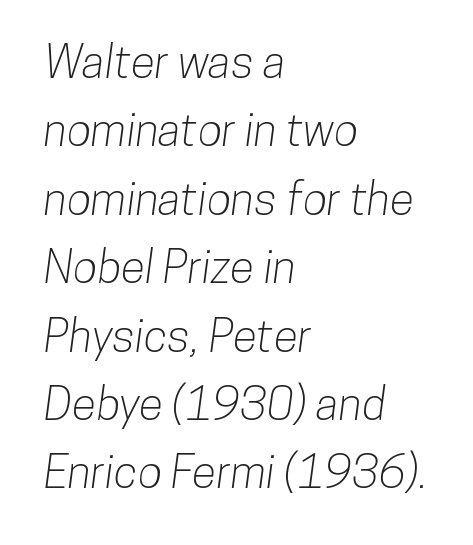
How would I describe the line gaps? Plain and ordinary. The typesetter chose a ragged-right arrangement here. In terms of letterspacing, this is plain default setting. Quick note: underline off. Font category for this specimen: sans-serif. These lines are rendered in a variable-pitch font.
